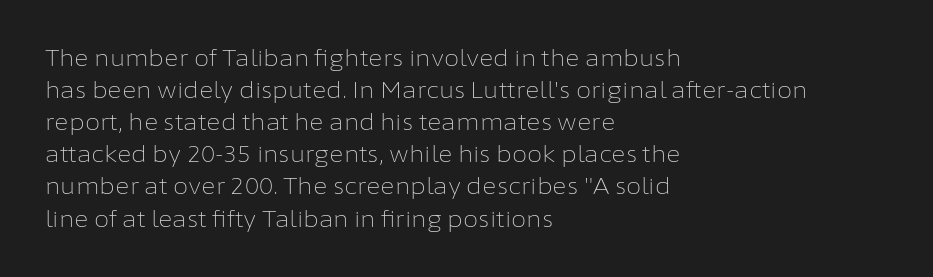
{"italic": "no", "bold": "no", "underline": "no", "align": "left", "line_spacing": "normal", "line_spacing_ratio": 1.46, "letter_spacing": "normal", "letter_spacing_em": 0.0, "glyph_px": 22}
